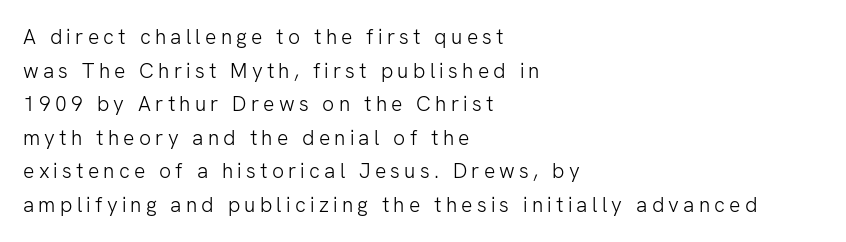
The image shows 21 px text type, upright; set left-aligned, normal line spacing (1.6x), unusually wide letter spacing (+0.2 em), not underlined.
